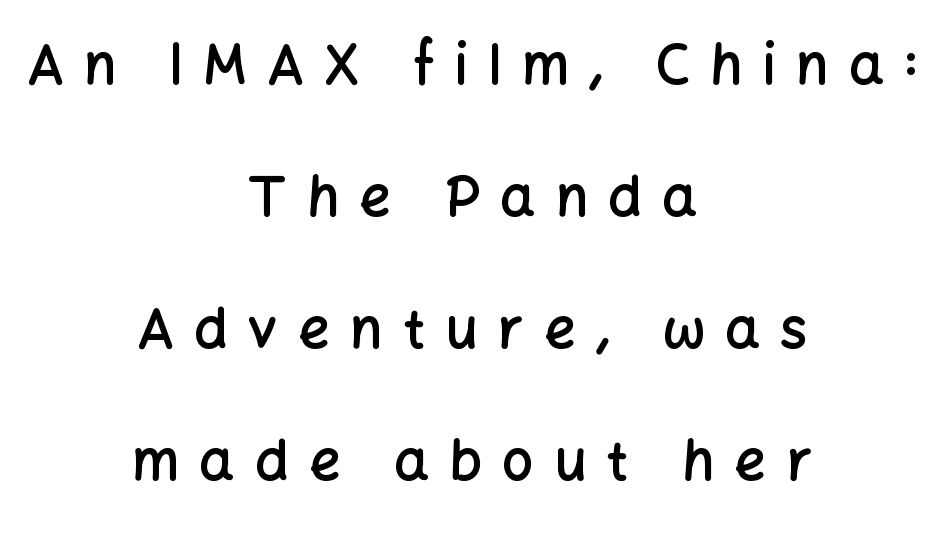
Q: Is the text bold? A: Semi-bold.
Q: Is the text italic (slanted)? A: No, it is upright.
Q: Is the typeface a serif or a sans-serif typeface? A: Sans-serif.
Q: Is the text underlined? A: No.
Q: How is the paragraph aligned? A: Centered.
Q: Is the spacing between letters normal or unusually wide? A: Unusually wide.
Q: Is the spacing between lines tight, normal or loose? A: Loose.
Q: Width (condensed, normal, or wide)? A: Normal.
Q: Stroke contrast? A: Low.
Q: x-height? A: Medium.
Q: Monospaced? A: No.
